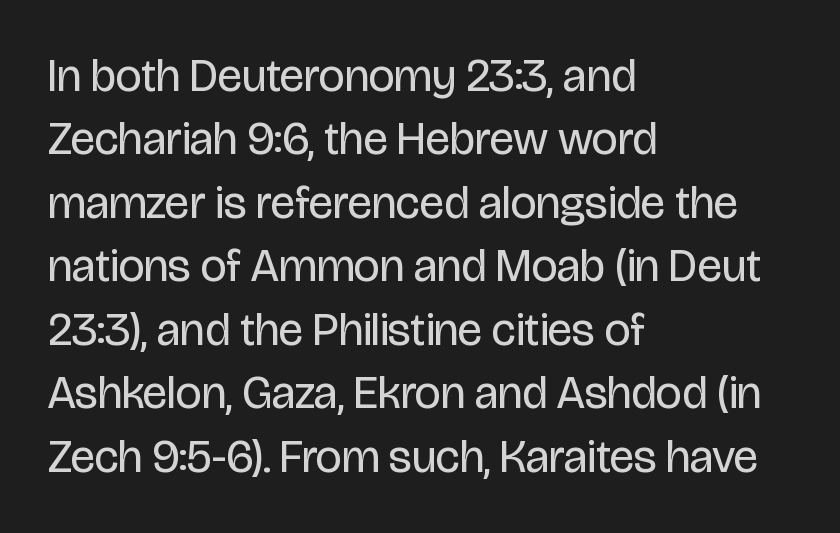
{"serif": "no", "italic": "no", "bold": "no", "weight": "regular", "width": "condensed", "stroke_contrast": "low", "x_height": "large", "monospaced": "no", "underline": "no", "align": "left", "line_spacing": "normal", "line_spacing_ratio": 1.38, "letter_spacing": "normal", "letter_spacing_em": 0.0, "glyph_px": 46}
